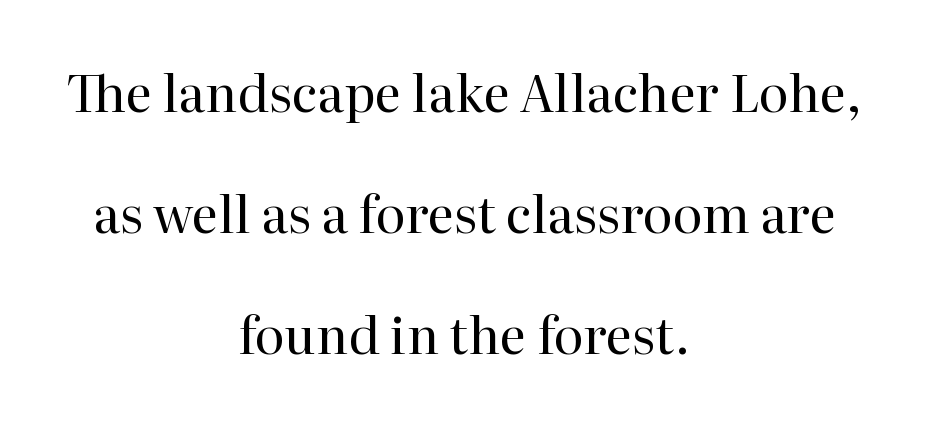
Q: Is the text bold? A: No.
Q: Is the text italic (slanted)? A: No, it is upright.
Q: Is the typeface a serif or a sans-serif typeface? A: Serif.
Q: Is the text underlined? A: No.
Q: How is the paragraph aligned? A: Centered.
Q: Is the spacing between letters normal or unusually wide? A: Normal.
Q: Is the spacing between lines tight, normal or loose? A: Loose.
Q: Width (condensed, normal, or wide)? A: Normal.
Q: Stroke contrast? A: High.
Q: x-height? A: Medium.
Q: Monospaced? A: No.
